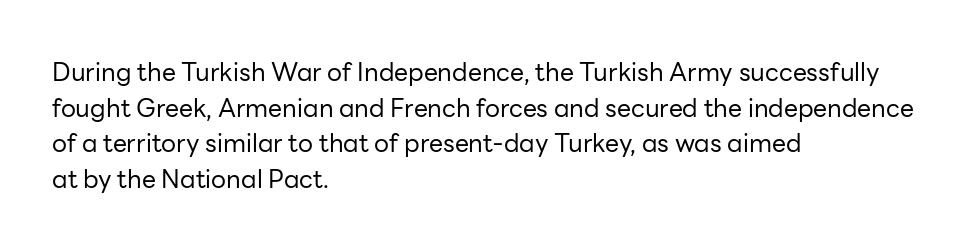
Q: Is the text bold? A: No.
Q: Is the text italic (slanted)? A: No, it is upright.
Q: Is the text underlined? A: No.
Q: How is the paragraph aligned? A: Left-aligned.
Q: Is the spacing between letters normal or unusually wide? A: Normal.
Q: Is the spacing between lines tight, normal or loose? A: Normal.
